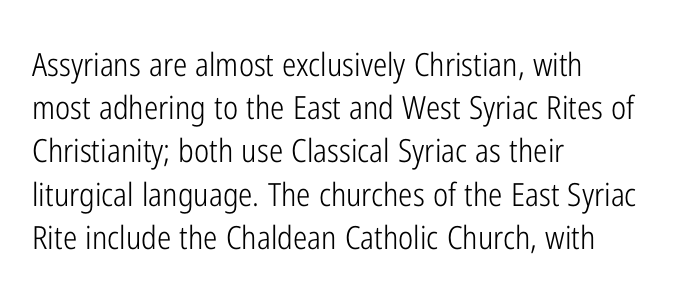
{"serif": "no", "italic": "no", "bold": "no", "weight": "light", "width": "condensed", "stroke_contrast": "low", "x_height": "medium", "monospaced": "no", "underline": "no", "align": "left", "line_spacing": "normal", "line_spacing_ratio": 1.35, "letter_spacing": "normal", "letter_spacing_em": 0.0, "glyph_px": 32}
